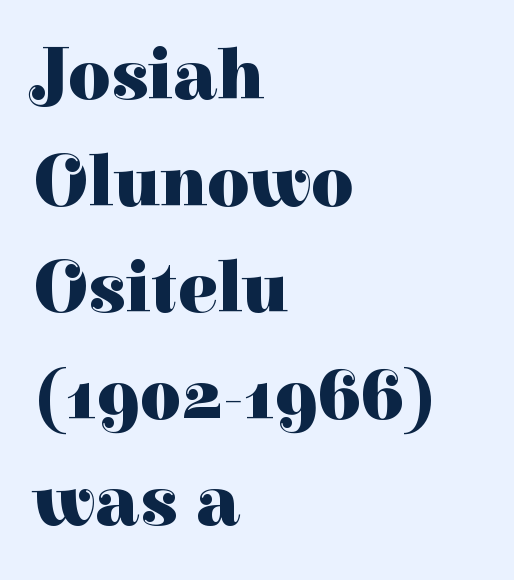
A typesetter would call this leading conventional body-copy spacing. The words here are not underlined. If you drew a ruler down the left edge, every line would touch it. Designer's note — italics off, roman on. Varying glyph widths throughout — classic text-font behaviour.
